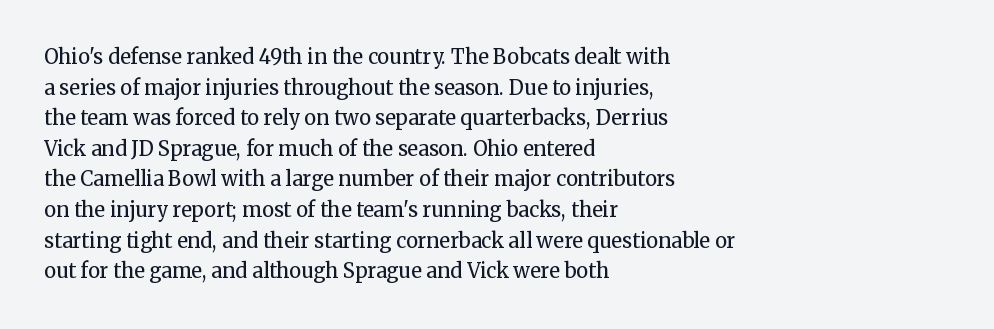
{"italic": "no", "bold": "no", "underline": "no", "align": "left", "line_spacing": "normal", "line_spacing_ratio": 1.53, "letter_spacing": "normal", "letter_spacing_em": 0.0, "glyph_px": 20}
